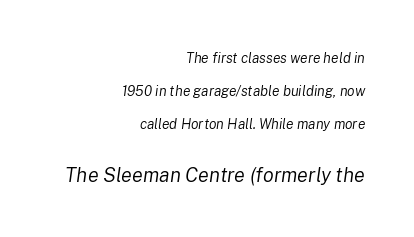
Clear beneath every line of the passage. A typesetter would call this leading open, well beyond the default. In this sample the second text group is rendered at the bigger scale. Is the type slanted? Yes — the strokes lean at a clear angle.
